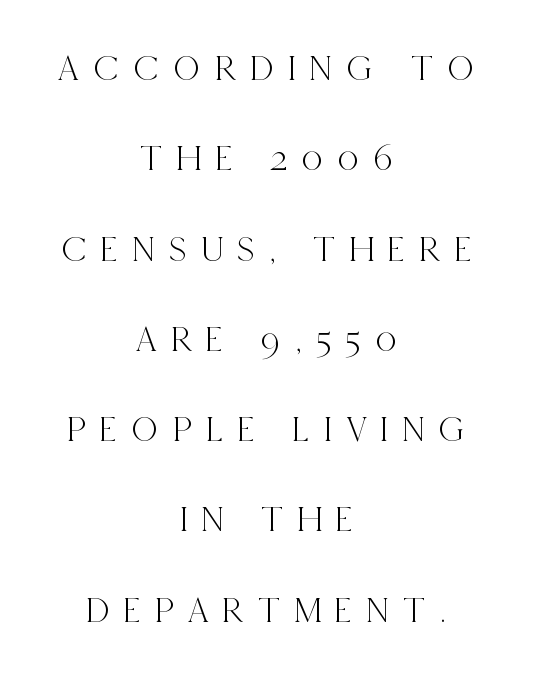
{"serif": "yes", "italic": "no", "width": "condensed", "x_height": "large", "monospaced": "no", "underline": "no", "align": "center", "line_spacing": "loose", "line_spacing_ratio": 2.44, "letter_spacing": "wide", "letter_spacing_em": 0.38, "glyph_px": 37}
